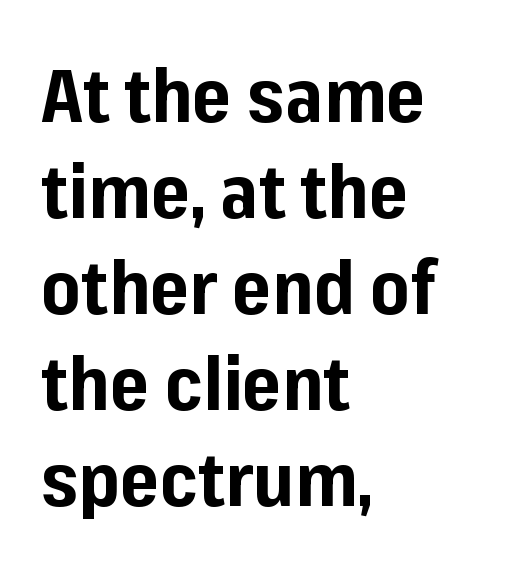
The image shows 75 px bold sans-serif type, upright; set left-aligned, normal line spacing (1.28x), normal letter spacing, not underlined; low stroke contrast and a medium x-height.
